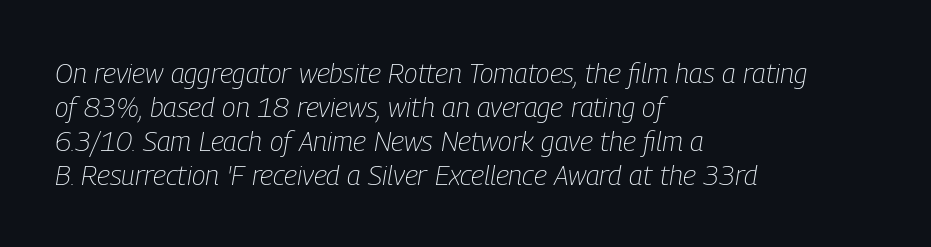
These lines stack with their left ends in a neat column. Here the designer chose a conventional face with non-uniform glyph widths. Looking at the ascenders, they clearly lean. Descenders are the only things crossing below the line.
